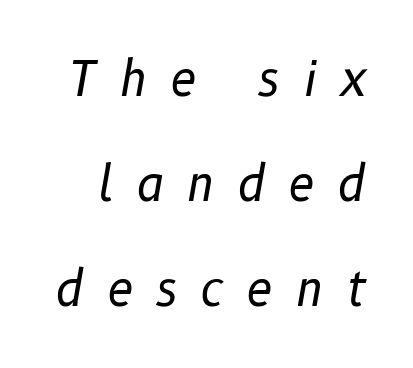
{"italic": "yes", "lean": "right", "slant_degrees": 10, "bold": "no", "weight": "regular", "width": "normal", "stroke_contrast": "low", "x_height": "medium", "monospaced": "no", "underline": "no", "line_spacing": "loose", "line_spacing_ratio": 2.19, "letter_spacing": "wide", "letter_spacing_em": 0.47, "glyph_px": 48}
